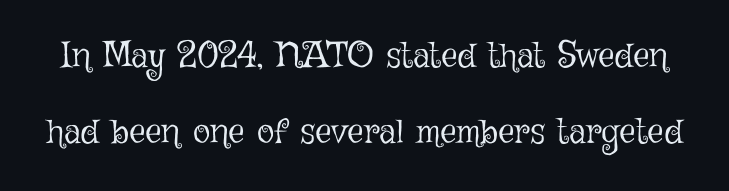
Q: Is the text bold? A: No.
Q: Is the text italic (slanted)? A: No, it is upright.
Q: Is the text underlined? A: No.
Q: Is the spacing between letters normal or unusually wide? A: Normal.
Q: Is the spacing between lines tight, normal or loose? A: Loose.
Q: Width (condensed, normal, or wide)? A: Normal.
Q: Stroke contrast? A: Low.
Q: x-height? A: Medium.
Q: Monospaced? A: No.
